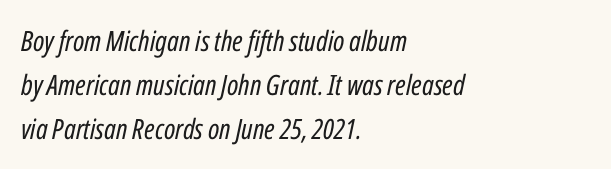
Q: Is the text bold? A: No.
Q: Is the text italic (slanted)? A: Yes, it leans right by about 12 degrees.
Q: Is the text underlined? A: No.
Q: How is the paragraph aligned? A: Left-aligned.
Q: Is the spacing between letters normal or unusually wide? A: Normal.
Q: Is the spacing between lines tight, normal or loose? A: Normal.
Q: Width (condensed, normal, or wide)? A: Condensed.
Q: Stroke contrast? A: Low.
Q: x-height? A: Medium.
Q: Monospaced? A: No.
